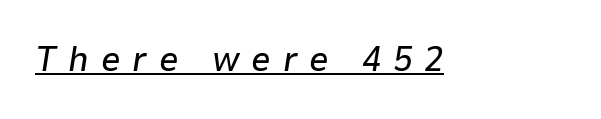
{"italic": "yes", "lean": "right", "slant_degrees": 9, "width": "normal", "stroke_contrast": "low", "x_height": "medium", "monospaced": "no", "underline": "yes", "letter_spacing": "wide", "letter_spacing_em": 0.34, "glyph_px": 35}
